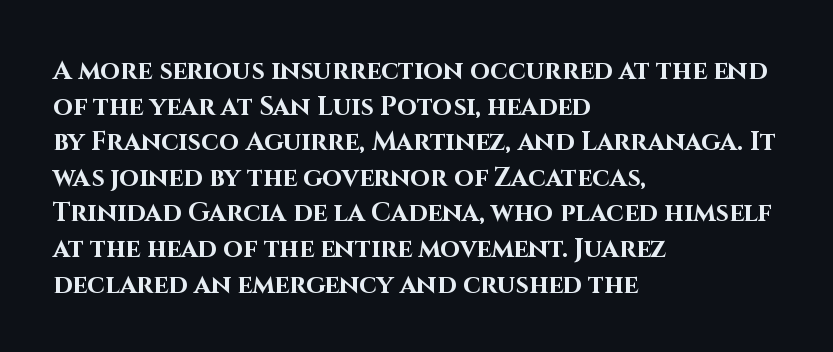
{"italic": "no", "bold": "yes", "underline": "no", "align": "left", "line_spacing": "normal", "line_spacing_ratio": 1.37, "letter_spacing": "normal", "letter_spacing_em": 0.0, "glyph_px": 26}
